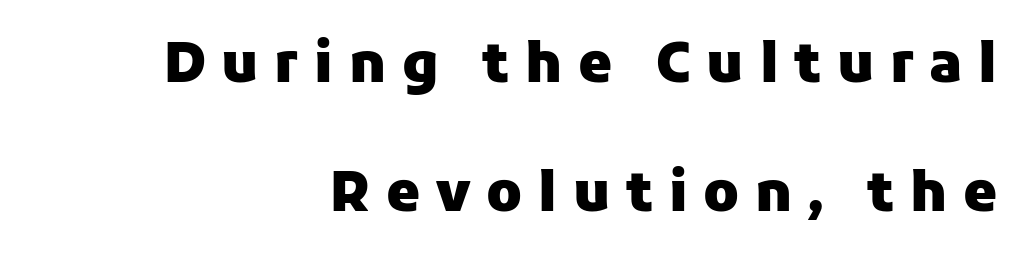
The image shows 54 px heavy sans-serif type, upright; set right-aligned, loose line spacing (2.39x), unusually wide letter spacing (+0.29 em), not underlined; low stroke contrast and a medium x-height.
